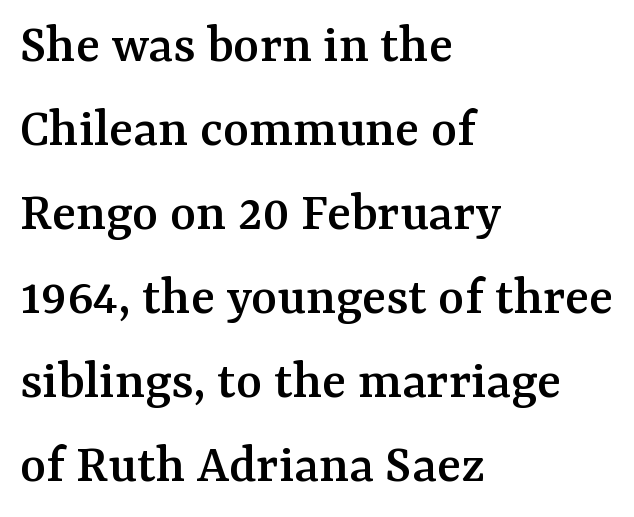
Default kerning and tracking; the words read as compact shapes. The font family rendered here belongs to the serif group. Baseline-to-baseline distance is the conventional proportion of letter height. Glance below the letters and you will spot only blank space.
